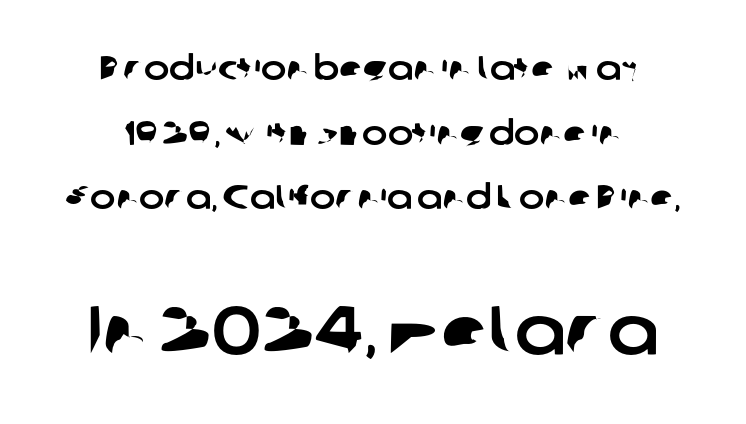
Line spacing here is loose. The designer gave the closing block more size than the opening block. The baseline area is clear. The line texture is even and compact thanks to regular tracking.
